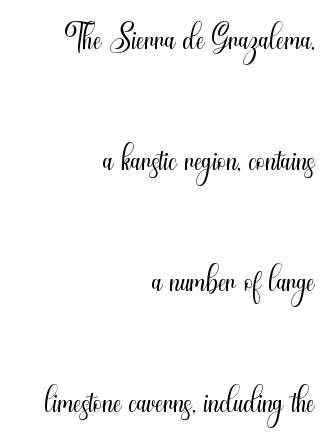
The strokes are not fattened; the text isn't bold. Does the type have serifs? No, each stem ends abruptly. Does the copy run flush right? Yes — the right margin is perfectly even.
